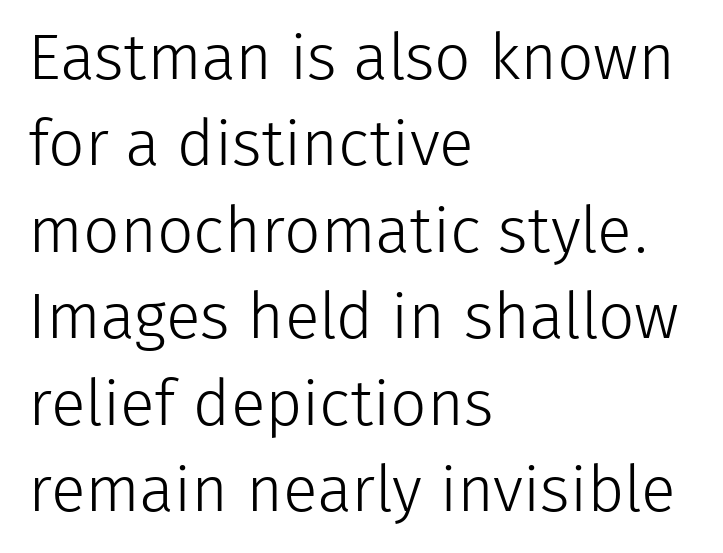
Q: Is the text bold? A: No.
Q: Is the text italic (slanted)? A: No, it is upright.
Q: Is the typeface a serif or a sans-serif typeface? A: Sans-serif.
Q: Is the text underlined? A: No.
Q: How is the paragraph aligned? A: Left-aligned.
Q: Is the spacing between letters normal or unusually wide? A: Normal.
Q: Is the spacing between lines tight, normal or loose? A: Normal.
Q: Width (condensed, normal, or wide)? A: Normal.
Q: Stroke contrast? A: Low.
Q: x-height? A: Medium.
Q: Monospaced? A: No.
